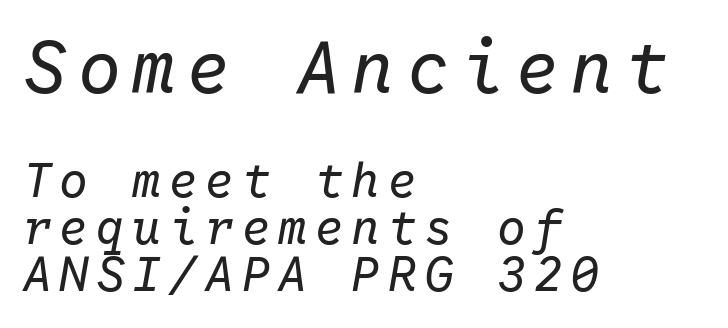
{"italic": "yes", "lean": "right", "slant_degrees": 10, "bold": "no", "weight": "regular", "width": "normal", "stroke_contrast": "low", "x_height": "medium", "monospaced": "yes", "underline": "no", "align": "left", "line_spacing": "tight", "line_spacing_ratio": 0.97, "larger_block": "first", "size_ratio": 1.5, "glyph_px": 72}
